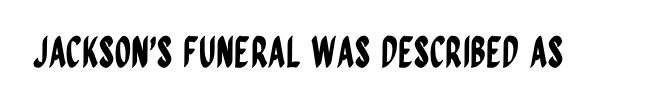
{"serif": "no", "italic": "no", "width": "condensed", "stroke_contrast": "low", "x_height": "large", "monospaced": "no", "underline": "no", "letter_spacing": "normal", "letter_spacing_em": 0.0, "glyph_px": 42}
